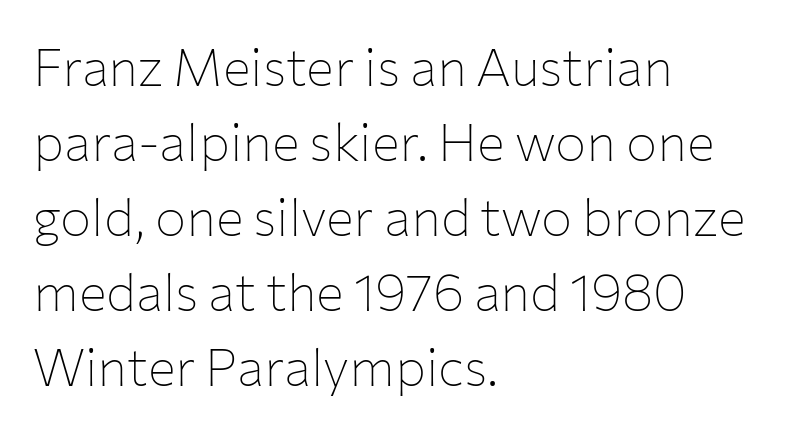
Q: Is the text bold? A: No.
Q: Is the text italic (slanted)? A: No, it is upright.
Q: Is the typeface a serif or a sans-serif typeface? A: Sans-serif.
Q: Is the text underlined? A: No.
Q: How is the paragraph aligned? A: Left-aligned.
Q: Is the spacing between letters normal or unusually wide? A: Normal.
Q: Is the spacing between lines tight, normal or loose? A: Normal.
Q: Width (condensed, normal, or wide)? A: Normal.
Q: Stroke contrast? A: Low.
Q: x-height? A: Medium.
Q: Monospaced? A: No.
